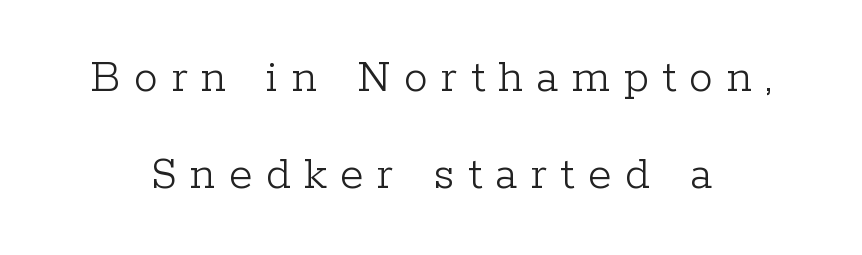
In terms of letterspacing, this is a distinctly airy, spread setting. In terms of posture, this sample is upright. The vertical gap from one line to the next is large. Observe the serifs anchoring each vertical stroke in this sample. Proportional: the letters do not fall into vertical columns. Summary of weight: not heavy and not bold.
